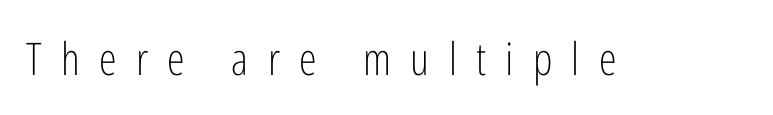
Q: Is the text bold? A: No.
Q: Is the text italic (slanted)? A: No, it is upright.
Q: Is the typeface a serif or a sans-serif typeface? A: Sans-serif.
Q: Is the text underlined? A: No.
Q: Is the spacing between letters normal or unusually wide? A: Unusually wide.
Q: Width (condensed, normal, or wide)? A: Condensed.
Q: Stroke contrast? A: Low.
Q: x-height? A: Medium.
Q: Monospaced? A: No.
